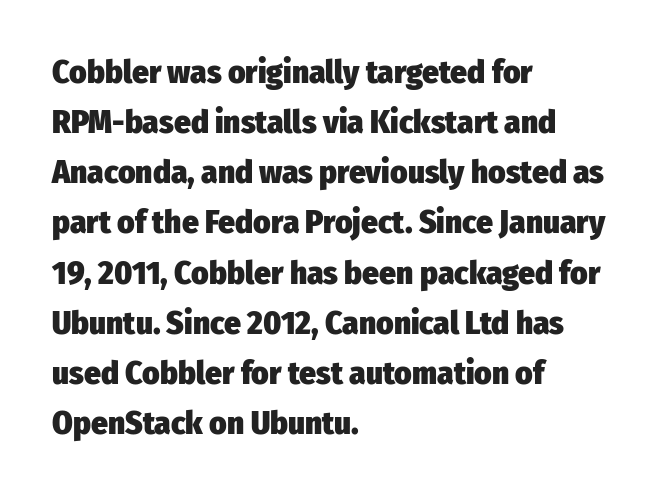
{"serif": "no", "italic": "no", "bold": "yes", "weight": "heavy", "width": "condensed", "stroke_contrast": "low", "x_height": "medium", "monospaced": "no", "underline": "no", "align": "left", "line_spacing": "normal", "line_spacing_ratio": 1.52, "letter_spacing": "normal", "letter_spacing_em": 0.0, "glyph_px": 33}
